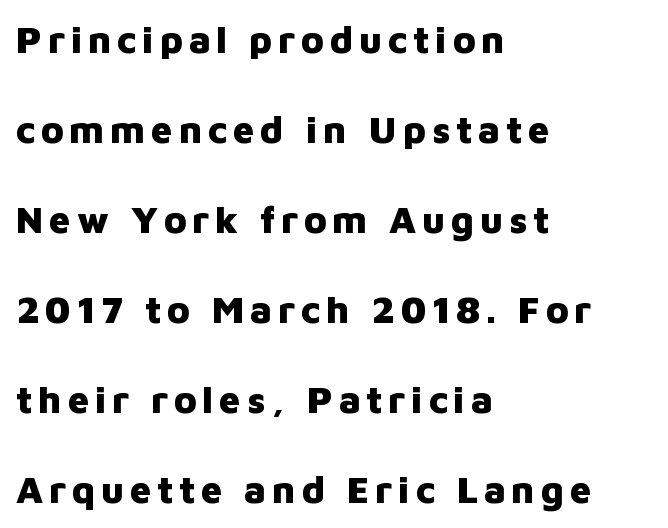
Q: Is the text bold? A: Yes.
Q: Is the text italic (slanted)? A: No, it is upright.
Q: Is the typeface a serif or a sans-serif typeface? A: Sans-serif.
Q: Is the text underlined? A: No.
Q: How is the paragraph aligned? A: Left-aligned.
Q: Is the spacing between lines tight, normal or loose? A: Loose.
Q: Width (condensed, normal, or wide)? A: Normal.
Q: Stroke contrast? A: Low.
Q: x-height? A: Medium.
Q: Monospaced? A: No.
